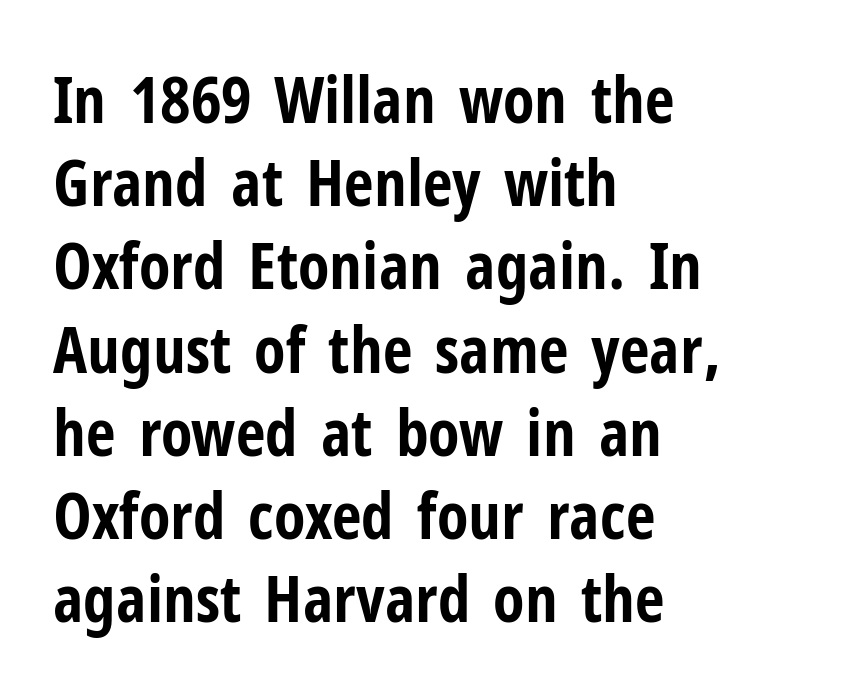
Glance below the letters and you will spot only blank space. The face used here is proportionally spaced, like ordinary book or web type. Casual observation: everything's shoved over to the left. A dark, heavy texture on the line: the type is bold. How would I describe the line gaps? Plain and ordinary.
